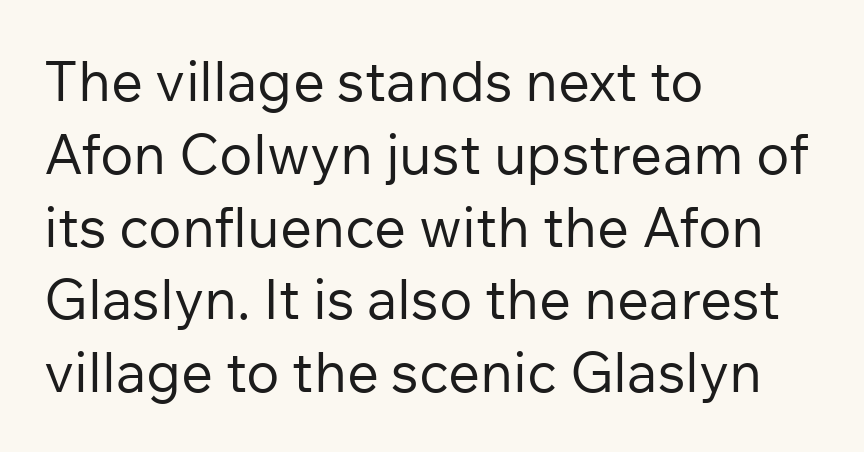
{"serif": "no", "italic": "no", "bold": "no", "weight": "regular", "width": "normal", "stroke_contrast": "low", "x_height": "medium", "monospaced": "no", "underline": "no", "align": "left", "line_spacing": "normal", "line_spacing_ratio": 1.3, "letter_spacing": "normal", "letter_spacing_em": 0.0, "glyph_px": 56}
